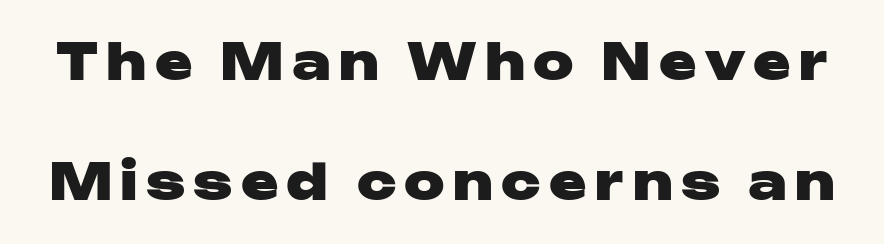
Q: Is the text bold? A: Yes.
Q: Is the text italic (slanted)? A: No, it is upright.
Q: Is the typeface a serif or a sans-serif typeface? A: Sans-serif.
Q: Is the text underlined? A: No.
Q: Is the spacing between lines tight, normal or loose? A: Loose.
Q: Width (condensed, normal, or wide)? A: Wide.
Q: Stroke contrast? A: Low.
Q: x-height? A: Medium.
Q: Monospaced? A: No.
